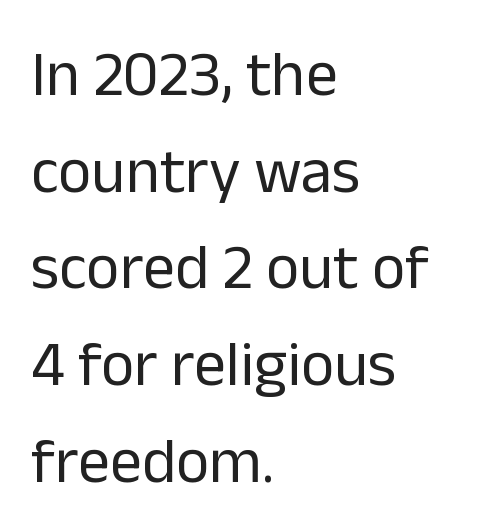
The image shows 64 px regular-weight sans-serif type, upright; set left-aligned, normal line spacing (1.51x), normal letter spacing, not underlined; low stroke contrast and a medium x-height.
